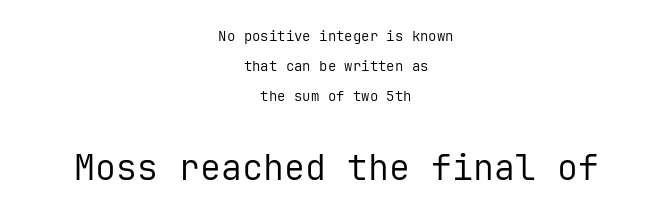
The image shows 35 px regular-weight sans-serif type, upright, monospaced; set centered, loose line spacing (2.14x), normal letter spacing, not underlined; the second (bottom) block is 2.5x larger; low stroke contrast and a medium x-height.
